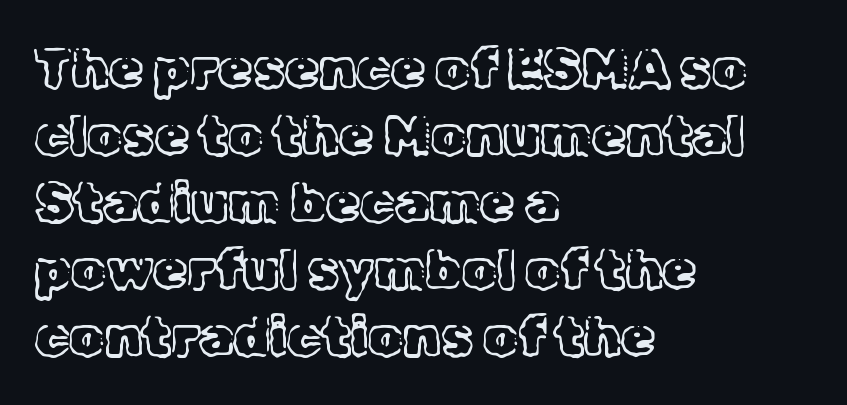
The image shows 55 px light serif type, upright; set left-aligned, line spacing 1.22x, normal letter spacing, not underlined; a medium x-height.
